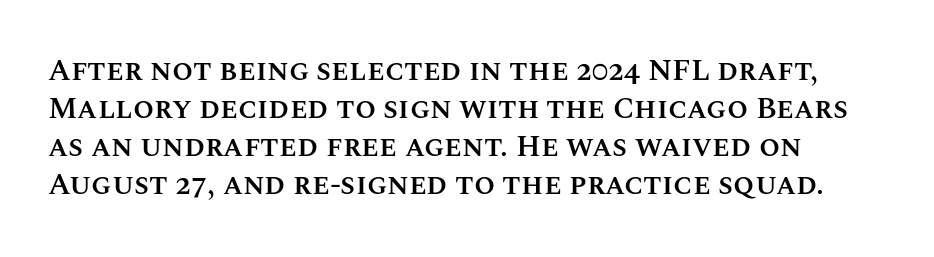
Do the letters lean? They stand straight. Descender tails drop into unmarked territory. You could not count columns in this text — the font is proportionally spaced. A student would call this left alignment; a typographer would say flush left, rag right. Quick note: interline space is typical. Firm but not heavy-handed strokes: this text is semibold.
